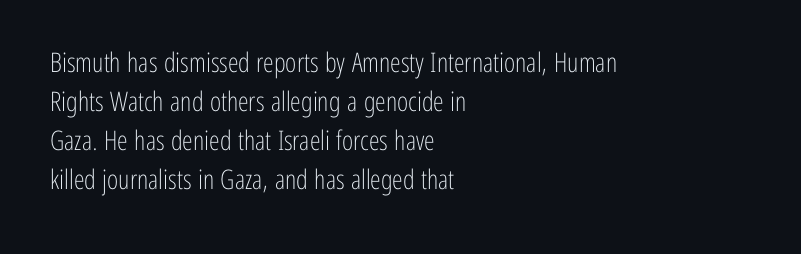
{"italic": "no", "bold": "no", "underline": "no", "align": "left", "line_spacing": "normal", "line_spacing_ratio": 1.44, "letter_spacing": "normal", "letter_spacing_em": 0.0, "glyph_px": 27}
